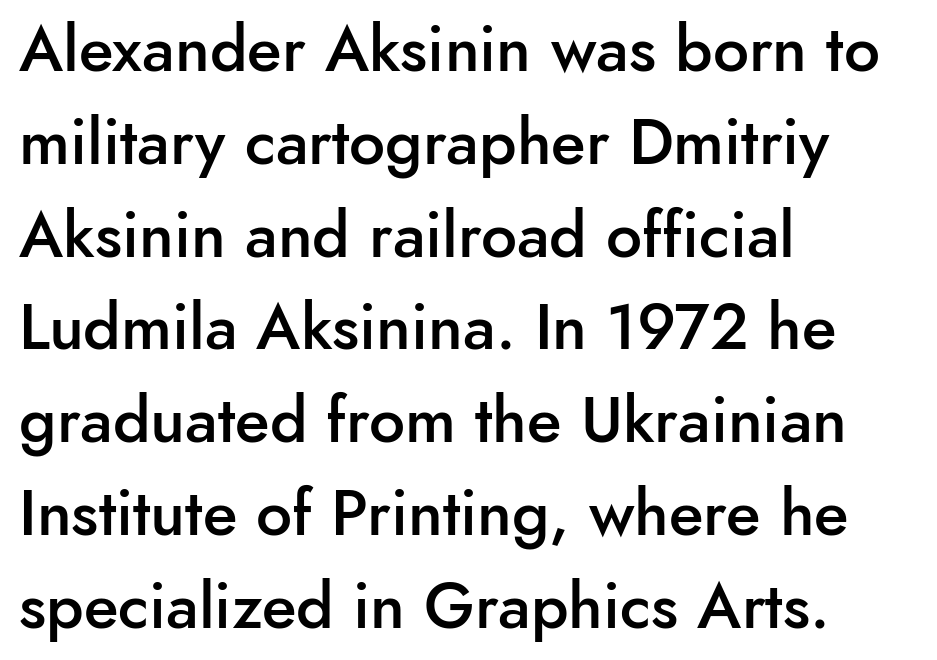
The image shows 64 px semibold sans-serif type, upright; set left-aligned, normal line spacing (1.45x), normal letter spacing, not underlined; low stroke contrast and a small x-height.
